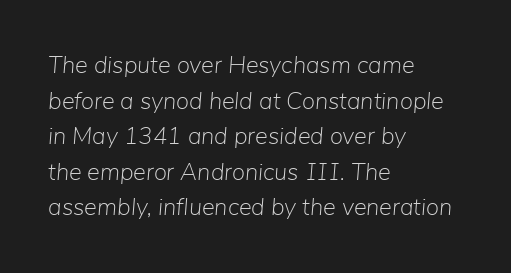
{"italic": "yes", "lean": "right", "slant_degrees": 5, "bold": "no", "underline": "no", "align": "left", "line_spacing": "normal", "line_spacing_ratio": 1.48, "letter_spacing": "normal", "letter_spacing_em": 0.0, "glyph_px": 24}
